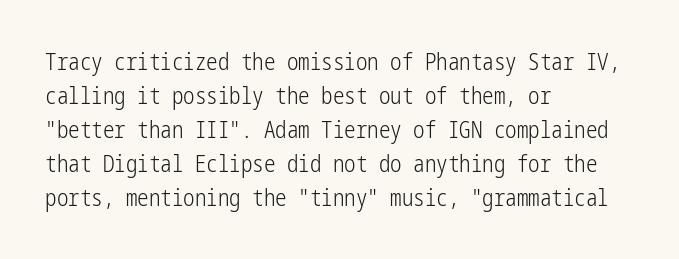
The image shows 23 px text type, upright; set left-aligned, normal line spacing (1.48x), normal letter spacing, not underlined.
